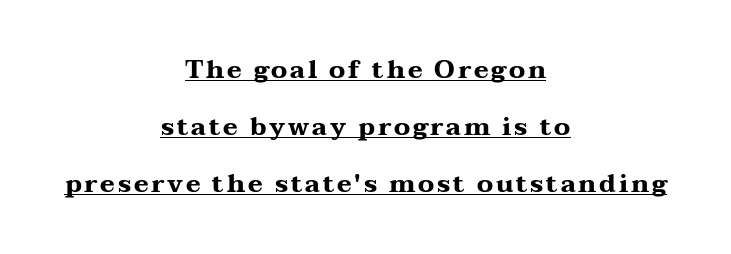
These lines were composed using upright roman letters. The typesetter chose a symmetrical, centered arrangement here. This block would shrink considerably if given ordinary leading; it's expanded now. I'd describe the lettering as bold — thick and assertive.
